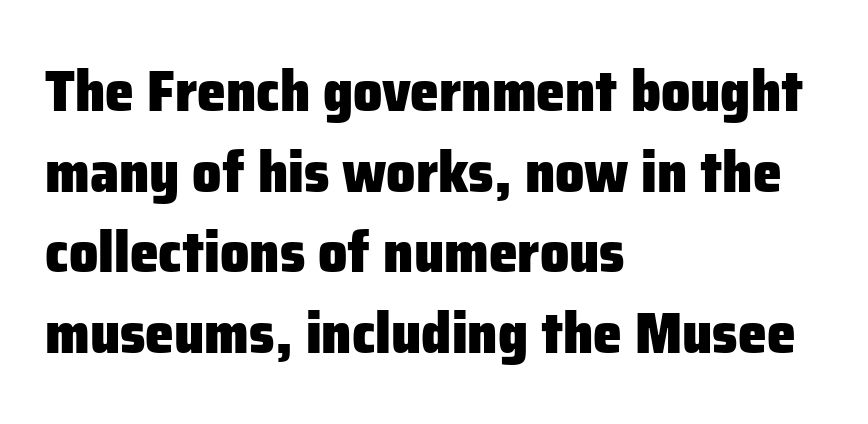
Q: Is the text bold? A: Yes.
Q: Is the text italic (slanted)? A: No, it is upright.
Q: Is the typeface a serif or a sans-serif typeface? A: Sans-serif.
Q: Is the text underlined? A: No.
Q: How is the paragraph aligned? A: Left-aligned.
Q: Is the spacing between letters normal or unusually wide? A: Normal.
Q: Is the spacing between lines tight, normal or loose? A: Normal.
Q: Width (condensed, normal, or wide)? A: Normal.
Q: Stroke contrast? A: Low.
Q: x-height? A: Medium.
Q: Monospaced? A: No.
